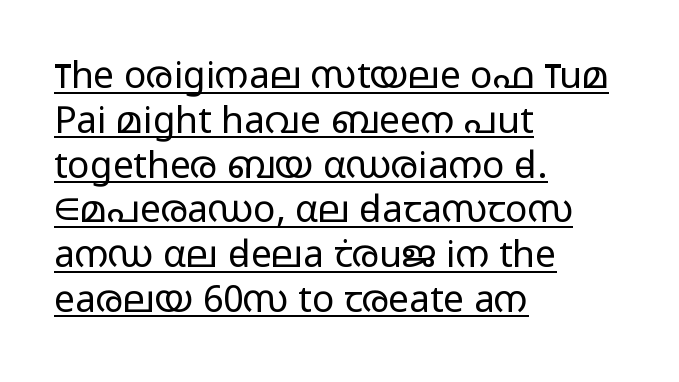
{"serif": "no", "italic": "no", "bold": "no", "weight": "light", "width": "wide", "stroke_contrast": "low", "x_height": "medium", "monospaced": "no", "underline": "yes", "align": "left", "line_spacing_ratio": 1.21, "letter_spacing": "normal", "letter_spacing_em": 0.0, "glyph_px": 37}
